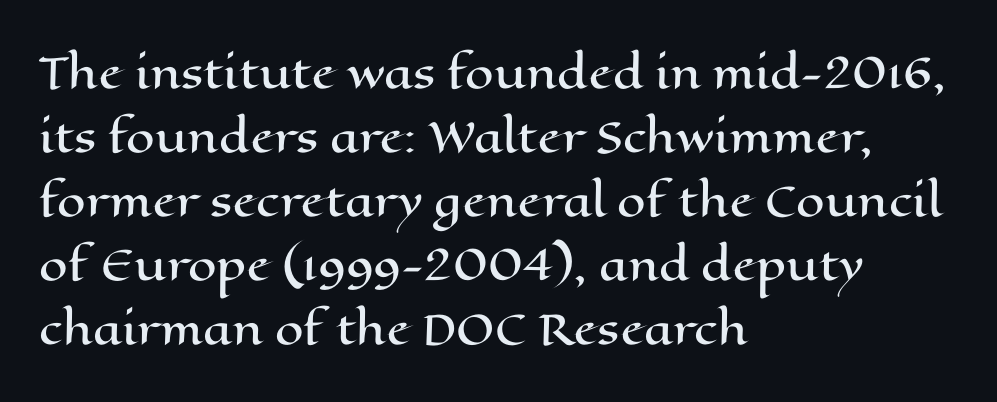
You can tell it's not italic because the verticals are truly vertical. The rendering uses a moderate line-height, typical for paragraphs. The zone under the glyphs is completely vacant. Each word holds together tightly as a unit, with standard inter-letter gaps.
